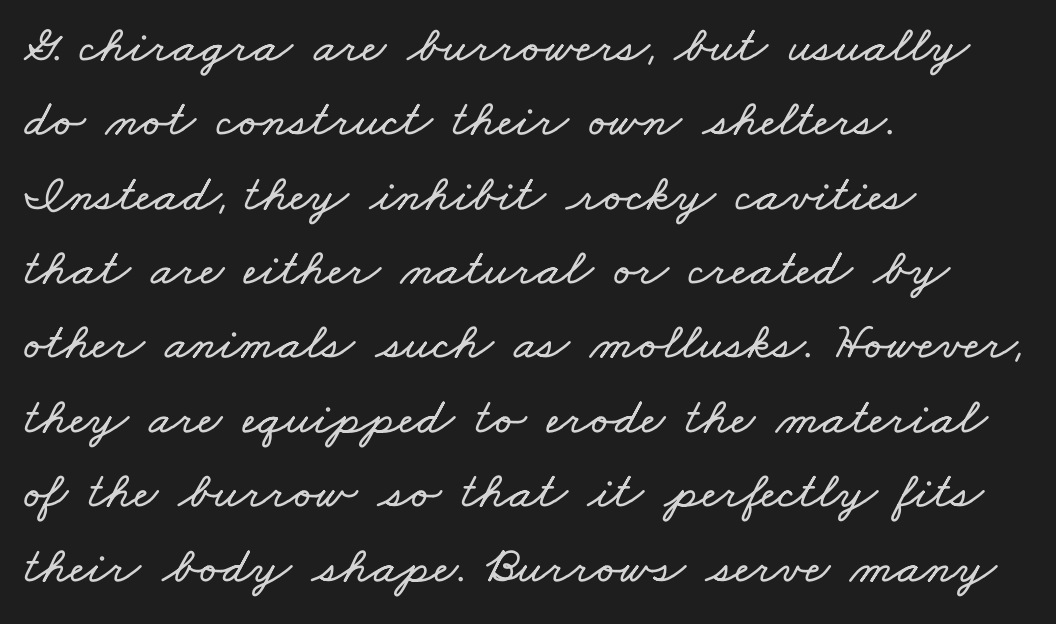
Anything drawn beneath the words? Only blank space. The passage shown is typed in a proportional face where columns would drift. In CSS terms this would be text-align: left. This block has exactly the height ordinary leading produces. Each word holds together tightly as a unit, with standard inter-letter gaps.
